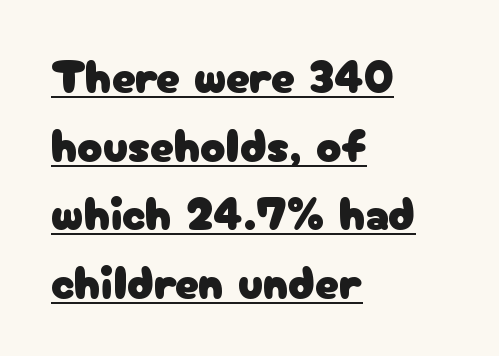
The image shows 47 px sans-serif type, upright; set left-aligned, normal line spacing (1.46x), normal letter spacing, underlined; low stroke contrast and a medium x-height.
